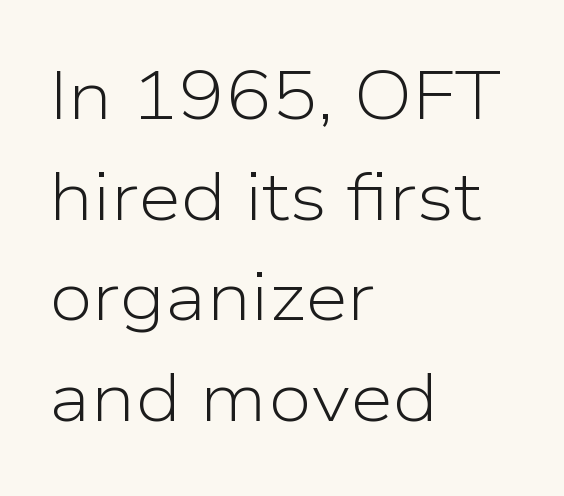
The image shows 69 px light sans-serif type, upright; set left-aligned, normal line spacing (1.46x), normal letter spacing, not underlined; low stroke contrast and a medium x-height.
